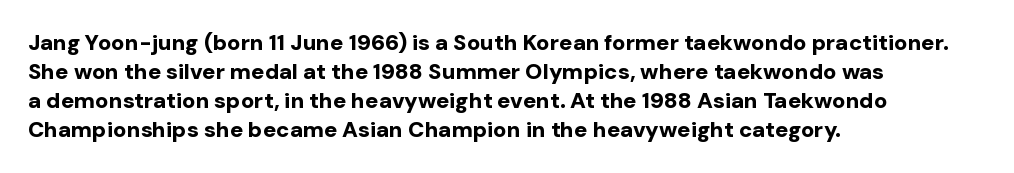
The image shows 22 px bold type, upright; set left-aligned, normal line spacing (1.32x), normal letter spacing, not underlined.
